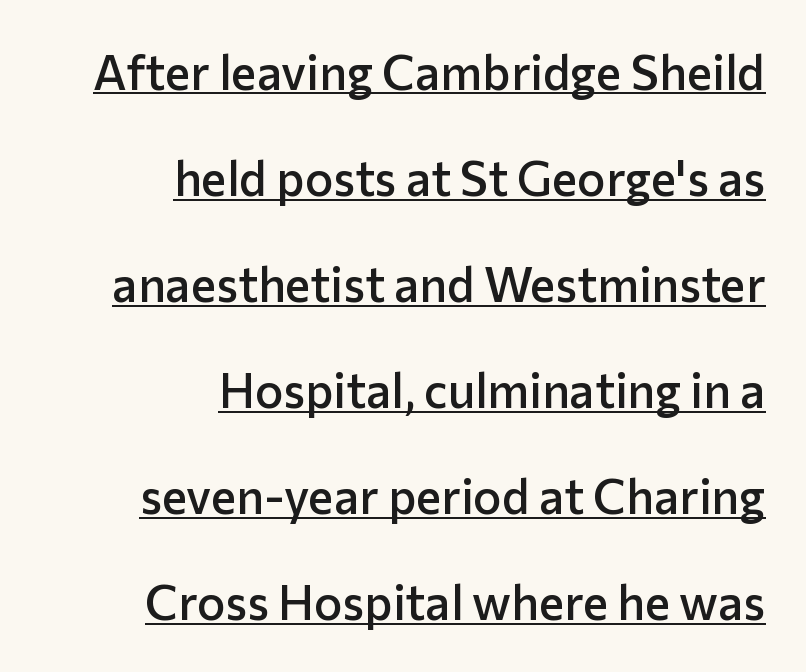
Q: Is the text bold? A: Semi-bold.
Q: Is the text italic (slanted)? A: No, it is upright.
Q: Is the typeface a serif or a sans-serif typeface? A: Sans-serif.
Q: Is the text underlined? A: Yes.
Q: How is the paragraph aligned? A: Right-aligned.
Q: Is the spacing between letters normal or unusually wide? A: Normal.
Q: Is the spacing between lines tight, normal or loose? A: Loose.
Q: Width (condensed, normal, or wide)? A: Normal.
Q: Stroke contrast? A: Low.
Q: x-height? A: Medium.
Q: Monospaced? A: No.
